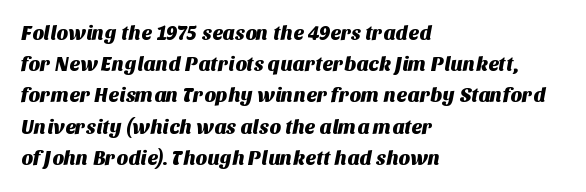
The image shows 20 px text type; set left-aligned, normal line spacing (1.56x), normal letter spacing, not underlined.
